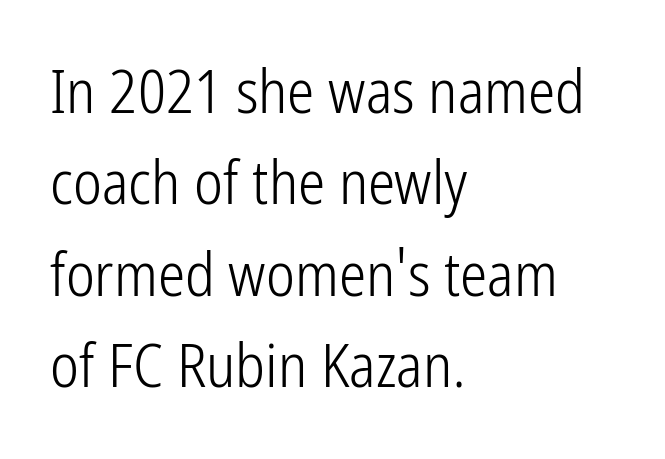
Which margin do the lines hug? The left one — the right edge is uneven. This is sans-serif lettering, the kind often seen on screens and signage. Evenly set lines give the paragraph a standard silhouette. The typeface has the unassuming heft of standard copy or less. The tracking reads as untouched default to a designer's eye.
